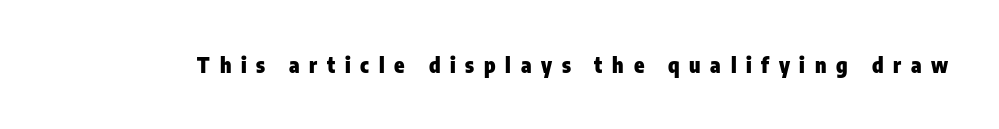
Q: Is the text bold? A: Yes.
Q: Is the text italic (slanted)? A: No, it is upright.
Q: Is the text underlined? A: No.
Q: Is the spacing between letters normal or unusually wide? A: Unusually wide.
